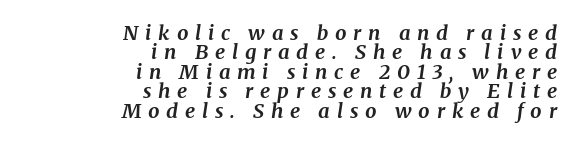
The image shows 20 px bold type, italic (leaning right); set right-aligned, tight line spacing (0.97x), unusually wide letter spacing (+0.34 em), not underlined.
